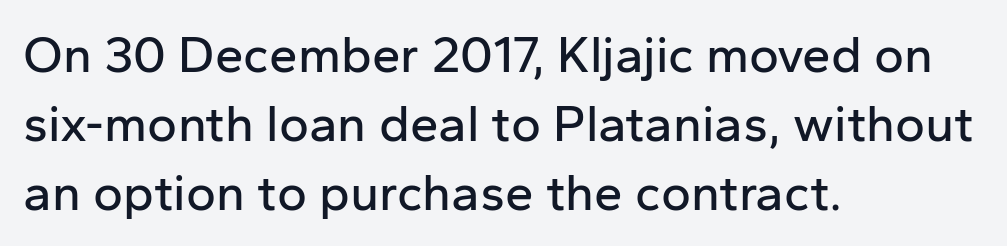
Q: Is the text italic (slanted)? A: No, it is upright.
Q: Is the typeface a serif or a sans-serif typeface? A: Sans-serif.
Q: Is the text underlined? A: No.
Q: How is the paragraph aligned? A: Left-aligned.
Q: Is the spacing between letters normal or unusually wide? A: Normal.
Q: Is the spacing between lines tight, normal or loose? A: Normal.
Q: Width (condensed, normal, or wide)? A: Normal.
Q: Stroke contrast? A: Low.
Q: x-height? A: Medium.
Q: Monospaced? A: No.
